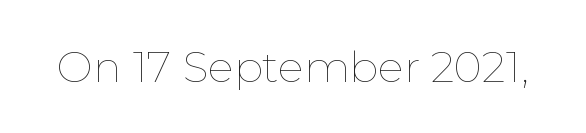
The image shows 43 px thin type, upright; set normal letter spacing, not underlined; low stroke contrast and a medium x-height.
